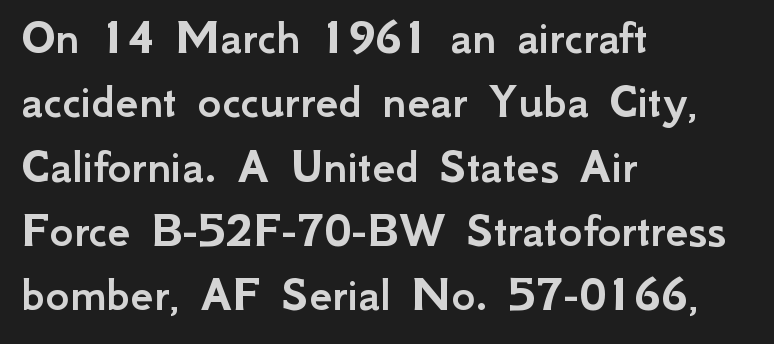
Q: Is the text italic (slanted)? A: No, it is upright.
Q: Is the typeface a serif or a sans-serif typeface? A: Sans-serif.
Q: Is the text underlined? A: No.
Q: How is the paragraph aligned? A: Left-aligned.
Q: Is the spacing between letters normal or unusually wide? A: Normal.
Q: Is the spacing between lines tight, normal or loose? A: Normal.
Q: Width (condensed, normal, or wide)? A: Normal.
Q: Stroke contrast? A: Low.
Q: x-height? A: Small.
Q: Monospaced? A: No.
